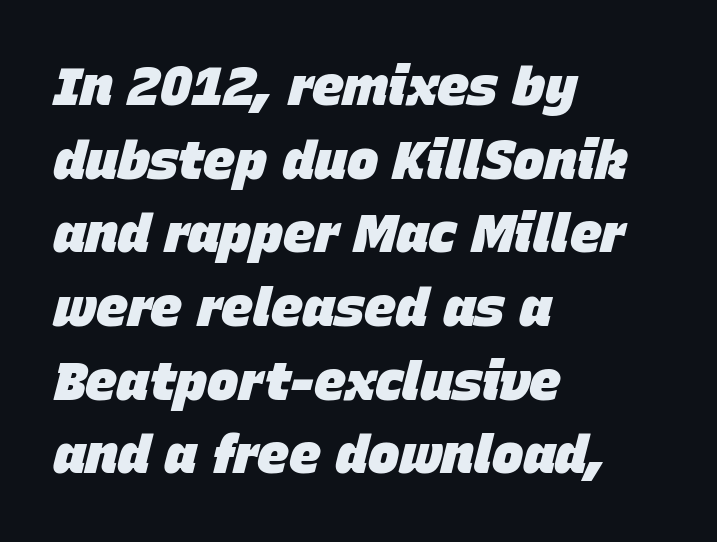
{"italic": "yes", "lean": "right", "slant_degrees": 15, "bold": "yes", "weight": "heavy", "width": "normal", "stroke_contrast": "low", "x_height": "large", "monospaced": "no", "underline": "no", "align": "left", "line_spacing": "normal", "line_spacing_ratio": 1.39, "letter_spacing": "normal", "letter_spacing_em": 0.0, "glyph_px": 53}
